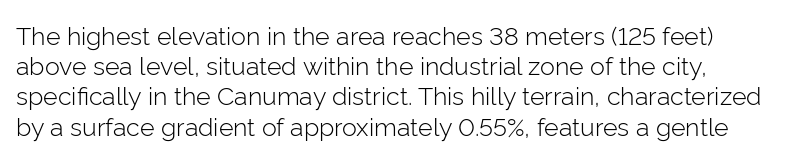
Q: Is the text bold? A: No.
Q: Is the text italic (slanted)? A: No, it is upright.
Q: Is the text underlined? A: No.
Q: Is the spacing between letters normal or unusually wide? A: Normal.
